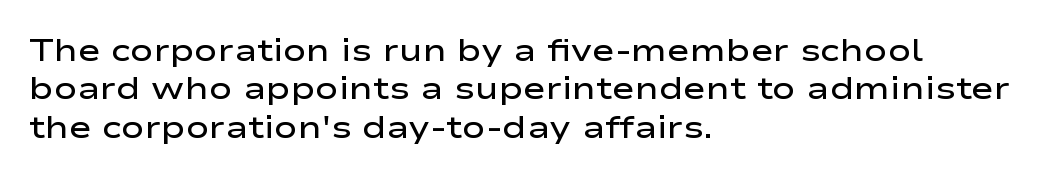
Does extra space separate the letters? No, they use regular spacing. Designer's note — italics off, roman on. Plain, unruled lines of type. Check where the strokes stop: nothing finishes them off — pure sans.
